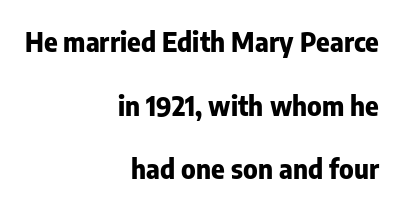
{"italic": "no", "bold": "yes", "underline": "no", "align": "right", "line_spacing": "loose", "line_spacing_ratio": 2.45, "letter_spacing": "normal", "letter_spacing_em": 0.0, "glyph_px": 26}
